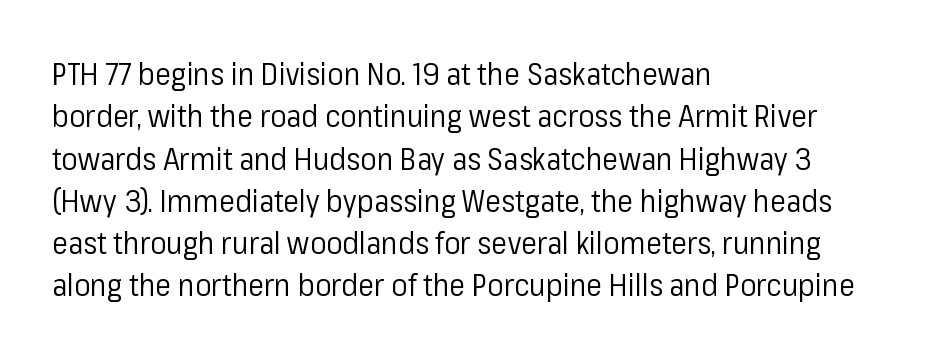
Q: Is the text bold? A: No.
Q: Is the text italic (slanted)? A: No, it is upright.
Q: Is the typeface a serif or a sans-serif typeface? A: Sans-serif.
Q: Is the text underlined? A: No.
Q: How is the paragraph aligned? A: Left-aligned.
Q: Is the spacing between letters normal or unusually wide? A: Normal.
Q: Is the spacing between lines tight, normal or loose? A: Normal.
Q: Width (condensed, normal, or wide)? A: Normal.
Q: Stroke contrast? A: Low.
Q: x-height? A: Medium.
Q: Monospaced? A: No.
